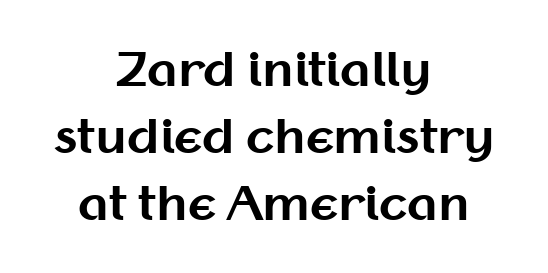
The image shows 46 px bold sans-serif type, upright; set centered, normal line spacing (1.46x), normal letter spacing, not underlined; medium stroke contrast and a medium x-height.
